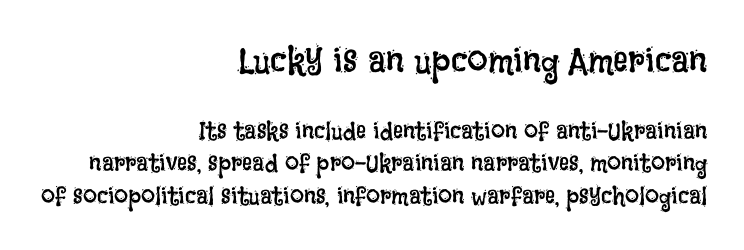
Is the lower block the larger one? No — the upper block carries the bigger type. The rendering uses natural spacing where letterforms have individual widths. The block of text has a typical density, with ordinary space between rows. Unmarked baselines from the first word to the last. The ragged edge is on the left, which tells us the setting is flush right. Notice how the stems are strictly vertical — no italics here.
